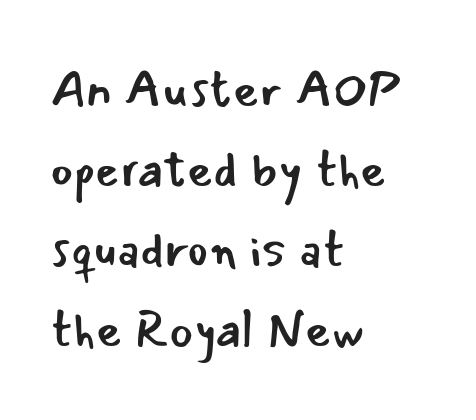
{"serif": "no", "italic": "no", "bold": "no", "weight": "regular", "width": "normal", "stroke_contrast": "low", "x_height": "small", "monospaced": "no", "underline": "no", "align": "left", "line_spacing": "normal", "line_spacing_ratio": 1.6, "letter_spacing": "normal", "letter_spacing_em": 0.0, "glyph_px": 50}
